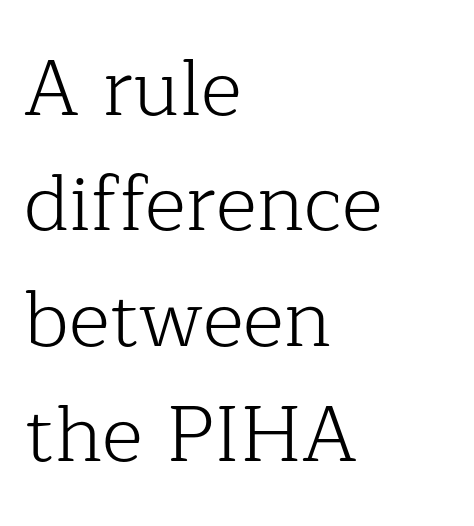
Q: Is the text bold? A: No.
Q: Is the text italic (slanted)? A: No, it is upright.
Q: Is the typeface a serif or a sans-serif typeface? A: Serif.
Q: Is the text underlined? A: No.
Q: How is the paragraph aligned? A: Left-aligned.
Q: Is the spacing between letters normal or unusually wide? A: Normal.
Q: Is the spacing between lines tight, normal or loose? A: Normal.
Q: Width (condensed, normal, or wide)? A: Normal.
Q: Stroke contrast? A: Low.
Q: x-height? A: Medium.
Q: Monospaced? A: No.
